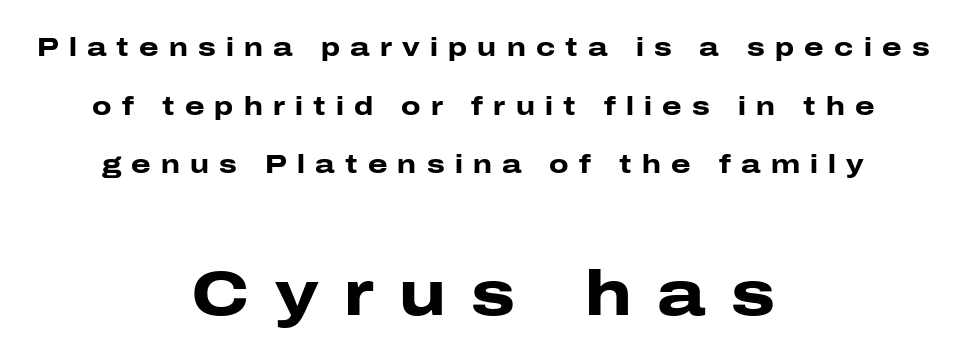
{"serif": "no", "italic": "no", "bold": "yes", "weight": "heavy", "width": "wide", "stroke_contrast": "low", "x_height": "medium", "monospaced": "no", "underline": "no", "align": "center", "line_spacing": "loose", "line_spacing_ratio": 2.35, "letter_spacing": "wide", "letter_spacing_em": 0.41, "larger_block": "second", "size_ratio": 2.48, "glyph_px": 62}
